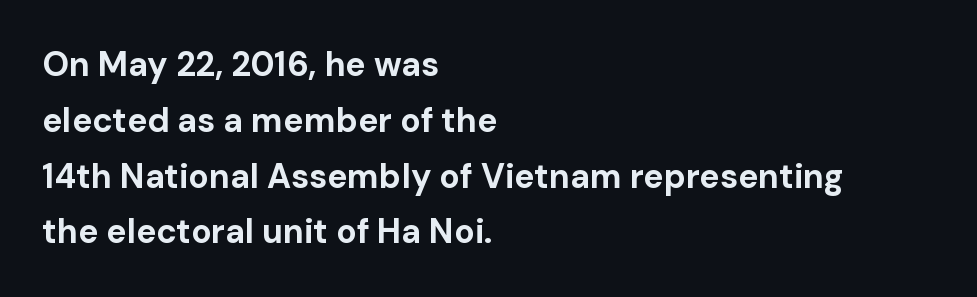
{"serif": "no", "italic": "no", "bold": "yes", "weight": "bold", "width": "normal", "stroke_contrast": "low", "x_height": "medium", "monospaced": "no", "underline": "no", "align": "left", "line_spacing": "normal", "line_spacing_ratio": 1.64, "letter_spacing": "normal", "letter_spacing_em": 0.0, "glyph_px": 34}
